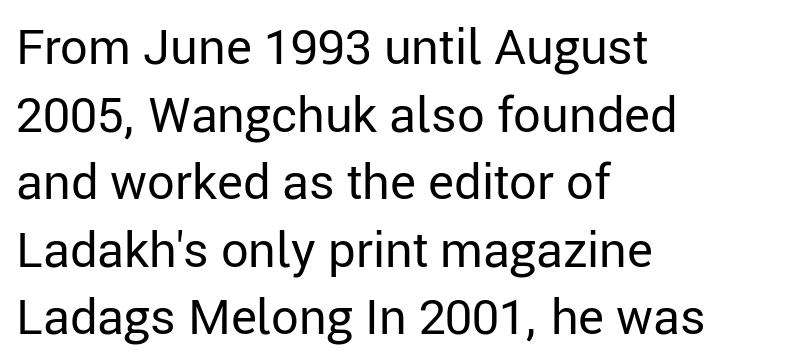
Observe the ordinary spacing: letters are neighbours, not strangers. The space directly below the letters is spotless. The rendering uses a moderate line-height, typical for paragraphs. Casual observation: everything's shoved over to the left. Note the varied advance widths — an 'i' is clearly narrower than an 'm'. The axis of the letterforms is exactly vertical.
